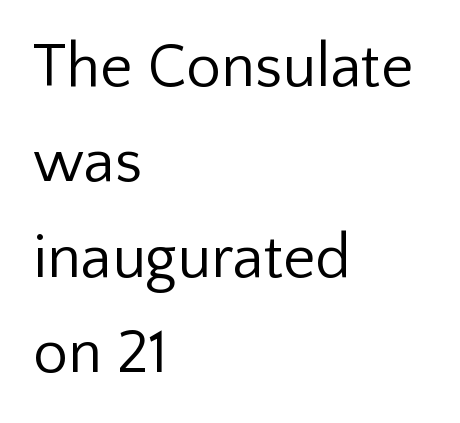
Descenders hang freely into open space. These lines were composed using upright roman letters. Does extra space separate the letters? No, they use regular spacing. The rendering shows plain stroke endings on the letterforms — a sans-serif design.
